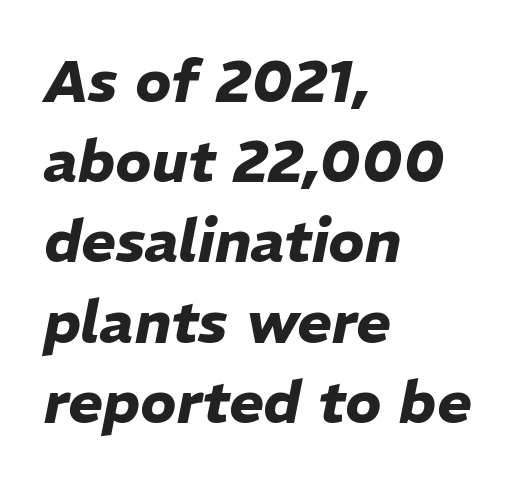
{"italic": "yes", "lean": "right", "slant_degrees": 11, "bold": "yes", "weight": "heavy", "width": "normal", "stroke_contrast": "low", "x_height": "medium", "monospaced": "no", "underline": "no", "align": "left", "line_spacing": "normal", "line_spacing_ratio": 1.36, "letter_spacing": "normal", "letter_spacing_em": 0.0, "glyph_px": 59}
